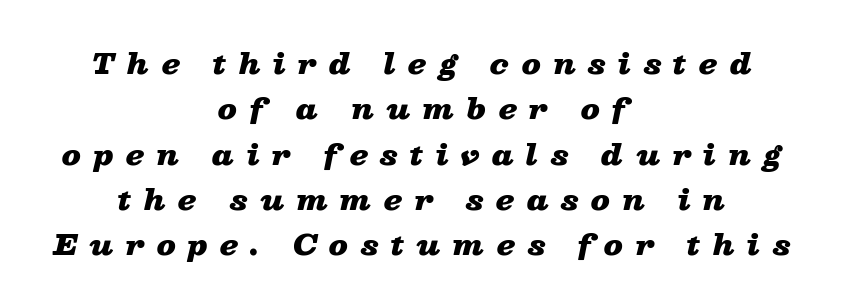
No word sits above an underline. These lines stack symmetrically, like a column narrowing and widening about its center. This rendering widens character spacing well past its baseline value. Baseline-to-baseline distance is the conventional proportion of letter height. Designer's note — italics engaged.
